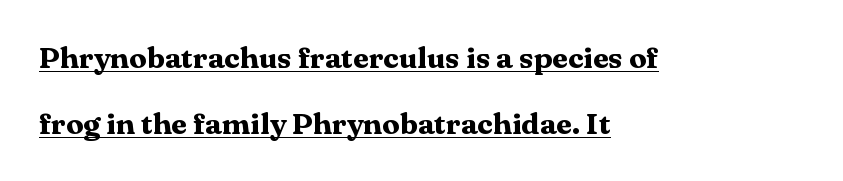
Q: Is the text bold? A: Yes.
Q: Is the text italic (slanted)? A: No, it is upright.
Q: Is the typeface a serif or a sans-serif typeface? A: Serif.
Q: Is the text underlined? A: Yes.
Q: How is the paragraph aligned? A: Left-aligned.
Q: Is the spacing between letters normal or unusually wide? A: Normal.
Q: Is the spacing between lines tight, normal or loose? A: Loose.
Q: Width (condensed, normal, or wide)? A: Wide.
Q: Stroke contrast? A: Medium.
Q: x-height? A: Medium.
Q: Monospaced? A: No.
